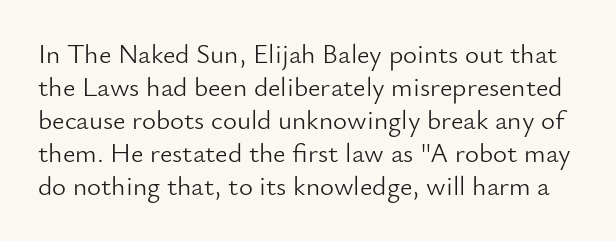
The letters stand upright; this is a roman face. Stroke thickness stays within the range of a standard reading face or lighter. Letter spacing: default. Letters rest on an invisible, unmarked baseline.
